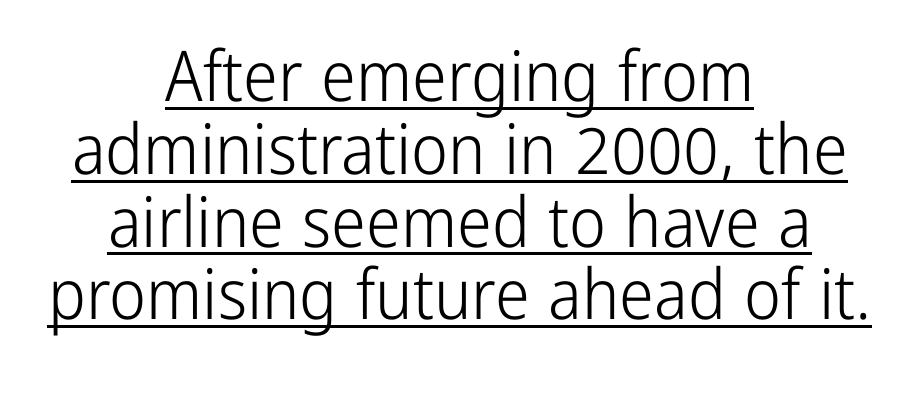
The image shows 70 px light, condensed sans-serif type, upright; set centered, tight line spacing (1.04x), normal letter spacing, underlined; low stroke contrast and a medium x-height.
